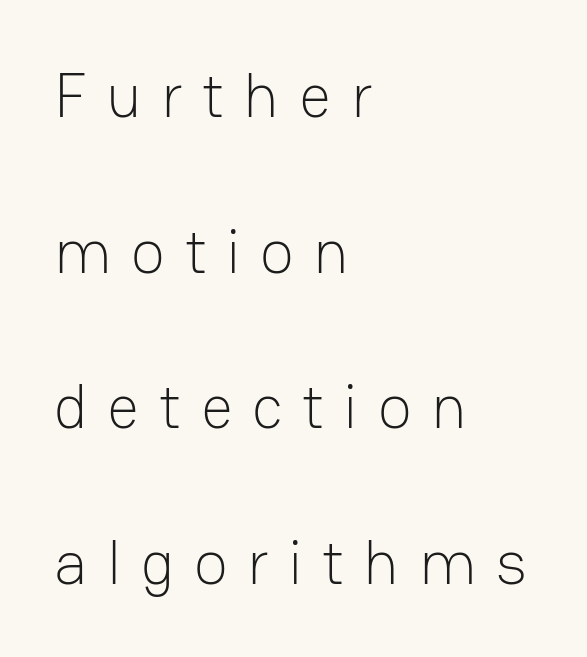
{"serif": "no", "italic": "no", "bold": "no", "weight": "light", "width": "normal", "stroke_contrast": "low", "x_height": "medium", "monospaced": "no", "underline": "no", "align": "left", "line_spacing": "loose", "line_spacing_ratio": 2.47, "letter_spacing": "wide", "letter_spacing_em": 0.31, "glyph_px": 63}
